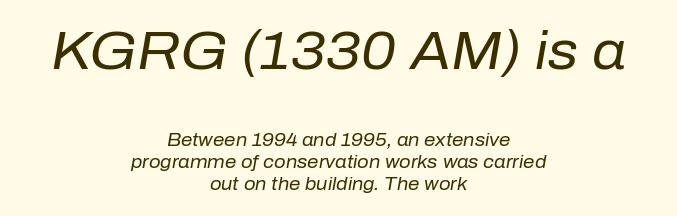
Look at the tracking — it's just the regular setting, nothing added. Descender tails drop into unmarked territory. No extra ink here — the face is not bold. Does the lettering tilt? It does — this is italic.
